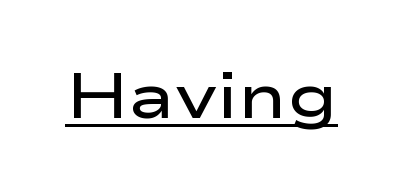
Q: Is the text bold? A: Semi-bold.
Q: Is the text italic (slanted)? A: No, it is upright.
Q: Is the typeface a serif or a sans-serif typeface? A: Sans-serif.
Q: Is the text underlined? A: Yes.
Q: Is the spacing between letters normal or unusually wide? A: Normal.
Q: Width (condensed, normal, or wide)? A: Wide.
Q: Stroke contrast? A: Low.
Q: x-height? A: Medium.
Q: Monospaced? A: No.
